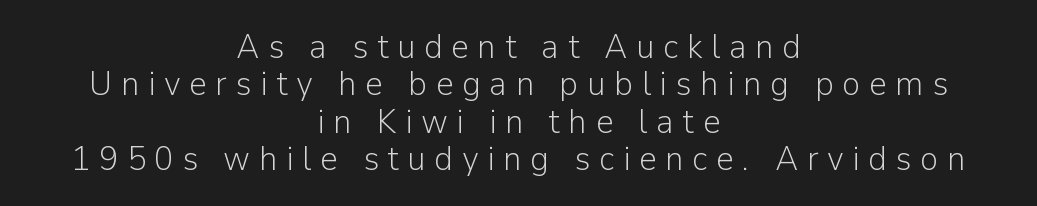
{"serif": "no", "italic": "no", "bold": "no", "weight": "light", "width": "normal", "stroke_contrast": "low", "x_height": "medium", "monospaced": "no", "underline": "no", "align": "center", "line_spacing": "tight", "line_spacing_ratio": 1.07, "letter_spacing": "wide", "letter_spacing_em": 0.24, "glyph_px": 35}
